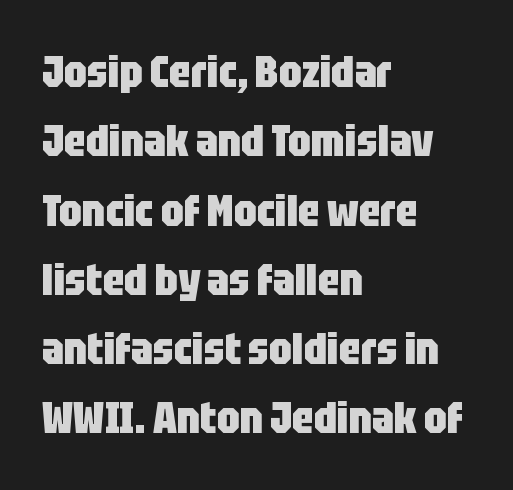
Summary of weight: heavy, a full bold. All the whitespace from short lines collects on the right. Does extra space separate the letters? No, they use regular spacing. The rows are spaced the way most documents space them. Tall strokes in this sample are plumb rather than angled. Font category for this specimen: sans-serif.
